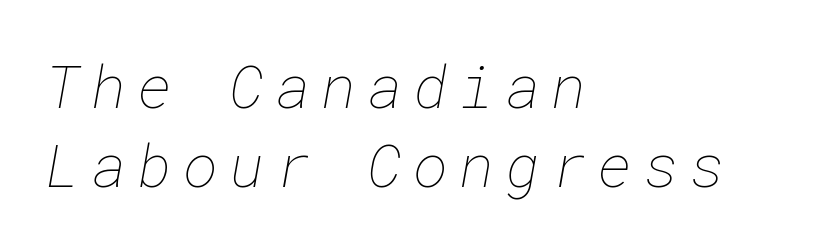
Letters rest on an invisible, unmarked baseline. Stem width sits at or under what a default text font uses. Vertical spacing — default. These lines are set flush left with a ragged right edge.
